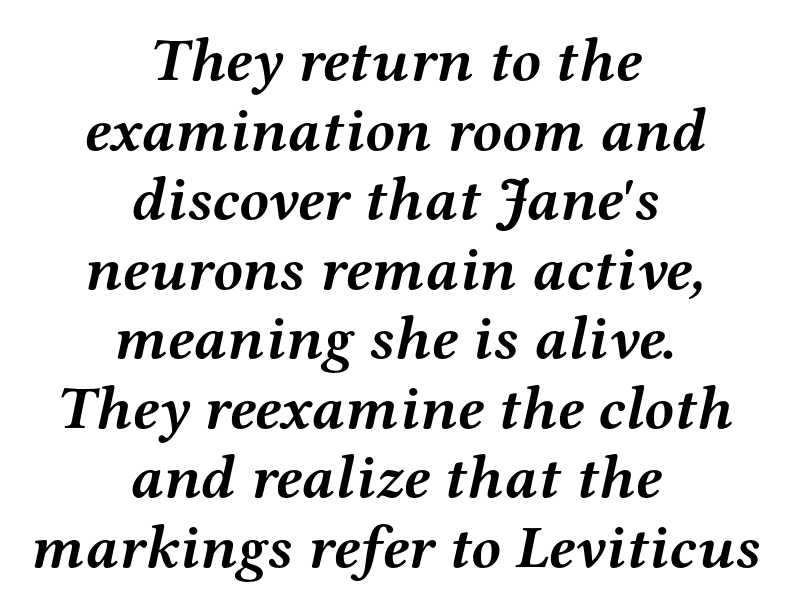
The image shows 61 px semibold, wide serif type, italic (leaning right); set centered, tight line spacing (1.14x), normal letter spacing, not underlined; medium stroke contrast and a medium x-height.
